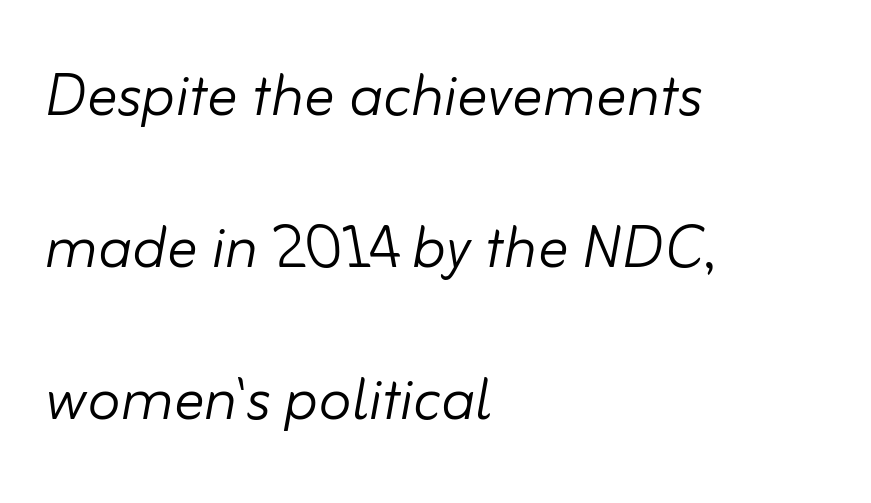
The image shows 76 px light type, italic (leaning right); set left-aligned, loose line spacing (2.0x), normal letter spacing, not underlined; low stroke contrast and a small x-height.
